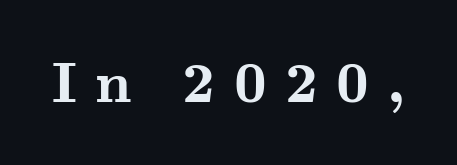
The image shows 57 px semibold, wide serif type, upright; set unusually wide letter spacing (+0.32 em), not underlined; medium stroke contrast and a small x-height.
